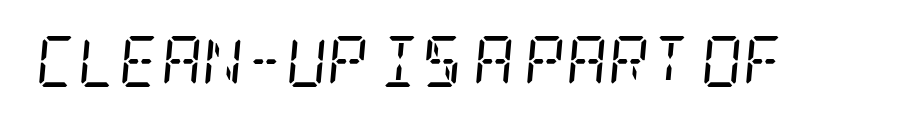
{"serif": "yes", "italic": "yes", "lean": "right", "slant_degrees": 5, "bold": "no", "weight": "regular", "width": "condensed", "stroke_contrast": "low", "x_height": "large", "underline": "no", "letter_spacing": "normal", "letter_spacing_em": 0.0, "glyph_px": 51}
